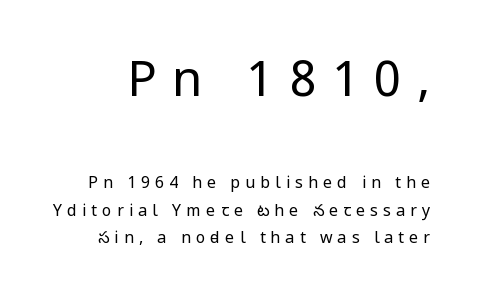
Stems and bowls with no extra thickness — not bold. Think of a printed novel: that variable character pitch is what you see here. Look at the tracking — it's clearly loosened, letters drifting apart. What's the leading like? Ordinary, nothing unusual.
